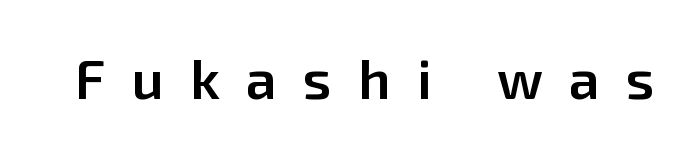
{"serif": "no", "italic": "no", "bold": "semi", "weight": "semibold", "width": "normal", "stroke_contrast": "low", "x_height": "medium", "monospaced": "no", "underline": "no", "letter_spacing": "wide", "letter_spacing_em": 0.48, "glyph_px": 55}
